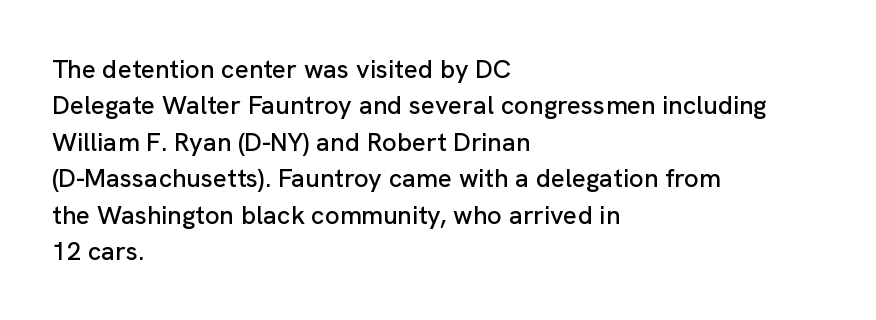
Q: Is the text italic (slanted)? A: No, it is upright.
Q: Is the text underlined? A: No.
Q: How is the paragraph aligned? A: Left-aligned.
Q: Is the spacing between letters normal or unusually wide? A: Normal.
Q: Is the spacing between lines tight, normal or loose? A: Normal.
